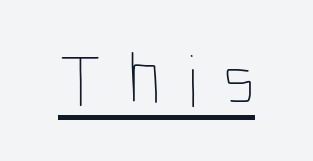
The image shows 74 px thin, condensed type, upright; set unusually wide letter spacing (+0.35 em), underlined; low stroke contrast and a medium x-height.
